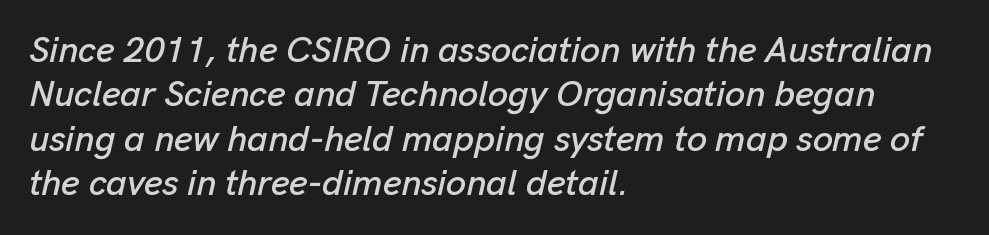
Would a proofreader flag this as italicized? Yes. Think of a printed novel: that variable character pitch is what you see here. Is the letter spacing exaggerated? No — it looks like the ordinary default. Bare-footed words on every line.
